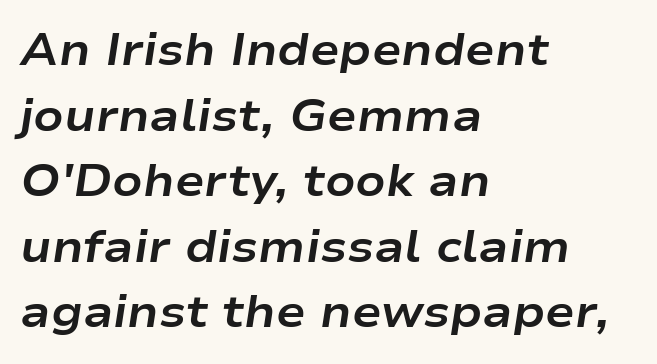
{"italic": "yes", "lean": "right", "slant_degrees": 9, "bold": "yes", "weight": "bold", "width": "wide", "stroke_contrast": "low", "x_height": "medium", "monospaced": "no", "underline": "no", "align": "left", "line_spacing": "normal", "line_spacing_ratio": 1.49, "letter_spacing": "normal", "letter_spacing_em": 0.0, "glyph_px": 44}
